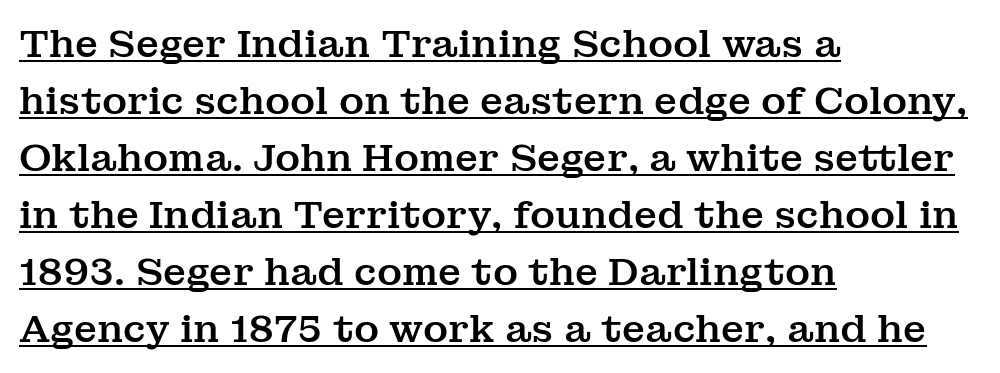
The image shows 38 px serif type, upright; set left-aligned, normal line spacing (1.5x), normal letter spacing, underlined; medium stroke contrast and a medium x-height.
